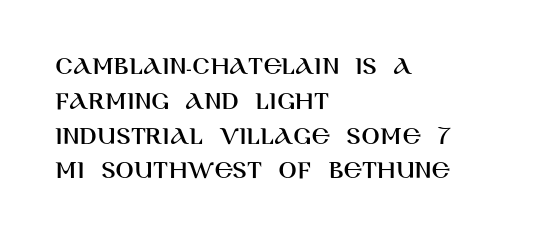
The image shows 27 px text type, upright; set left-aligned, normal line spacing (1.29x), normal letter spacing, not underlined.
